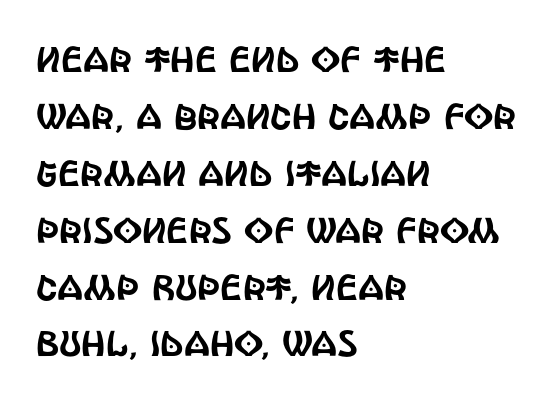
{"serif": "no", "italic": "no", "width": "condensed", "x_height": "large", "monospaced": "no", "underline": "no", "align": "left", "line_spacing": "normal", "line_spacing_ratio": 1.58, "letter_spacing": "normal", "letter_spacing_em": 0.0, "glyph_px": 36}
